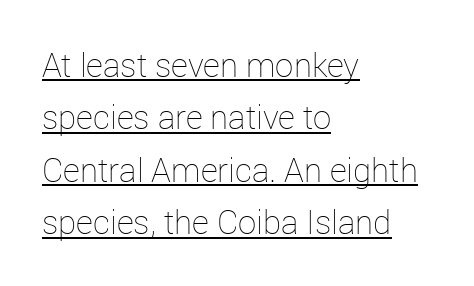
The image shows 33 px thin type, upright; set left-aligned, normal line spacing (1.59x), normal letter spacing, underlined; low stroke contrast and a medium x-height.
